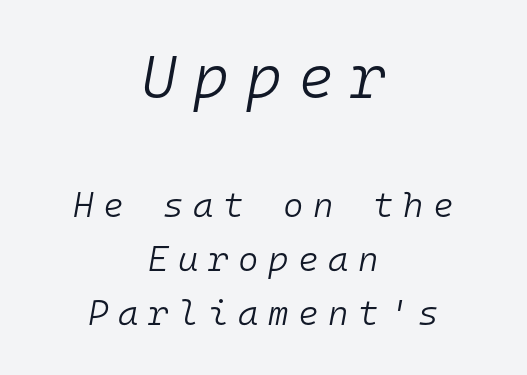
The image shows 61 px light type, italic (leaning right), monospaced; set centered, normal line spacing (1.54x), unusually wide letter spacing (+0.27 em), not underlined; the first (top) block is 1.74x larger; low stroke contrast and a medium x-height.
